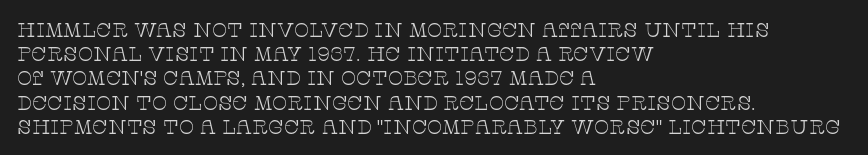
The image shows 20 px text type, upright; set left-aligned, line spacing 1.21x, normal letter spacing, not underlined.
